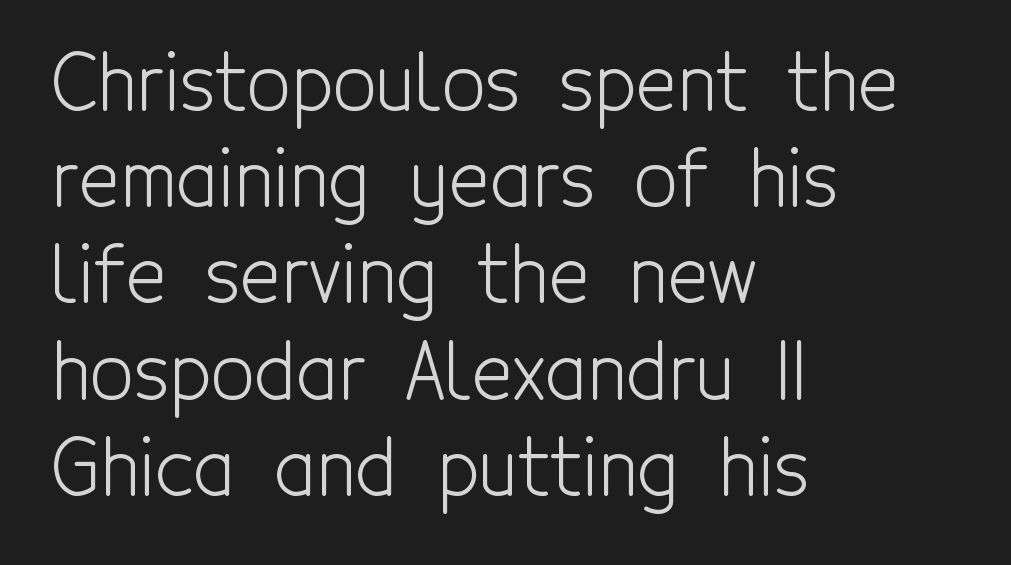
The typesetter chose a ragged-right arrangement here. Words float on clear page, feet unadorned. Heft: none added — not bold. The line texture is even and compact thanks to regular tracking. Leading: standard.
